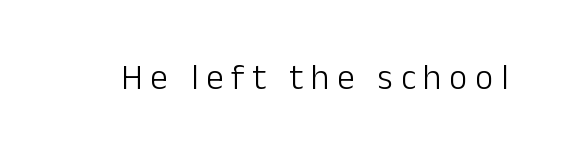
The image shows 35 px light sans-serif type, upright; set unusually wide letter spacing (+0.22 em), not underlined; low stroke contrast and a medium x-height.
